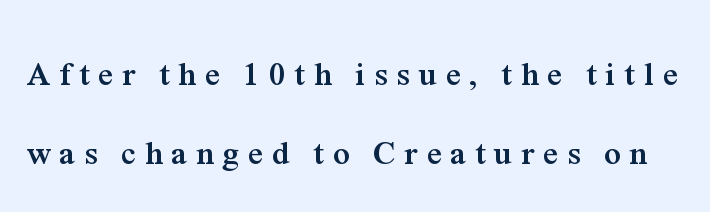
{"serif": "yes", "italic": "no", "bold": "yes", "weight": "semibold", "width": "normal", "stroke_contrast": "medium", "x_height": "medium", "monospaced": "no", "underline": "no", "line_spacing": "loose", "line_spacing_ratio": 2.38, "letter_spacing": "wide", "letter_spacing_em": 0.27, "glyph_px": 33}
